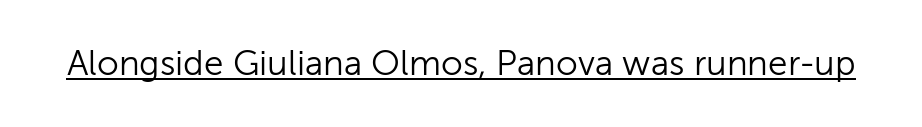
{"serif": "no", "italic": "no", "bold": "no", "weight": "light", "width": "normal", "stroke_contrast": "low", "x_height": "medium", "monospaced": "no", "underline": "yes", "letter_spacing": "normal", "letter_spacing_em": 0.0, "glyph_px": 35}
